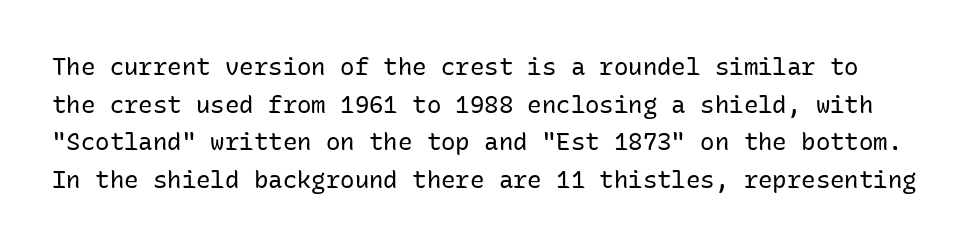
{"italic": "no", "bold": "no", "underline": "no", "line_spacing": "normal", "line_spacing_ratio": 1.57, "letter_spacing": "normal", "letter_spacing_em": 0.0, "glyph_px": 24}
